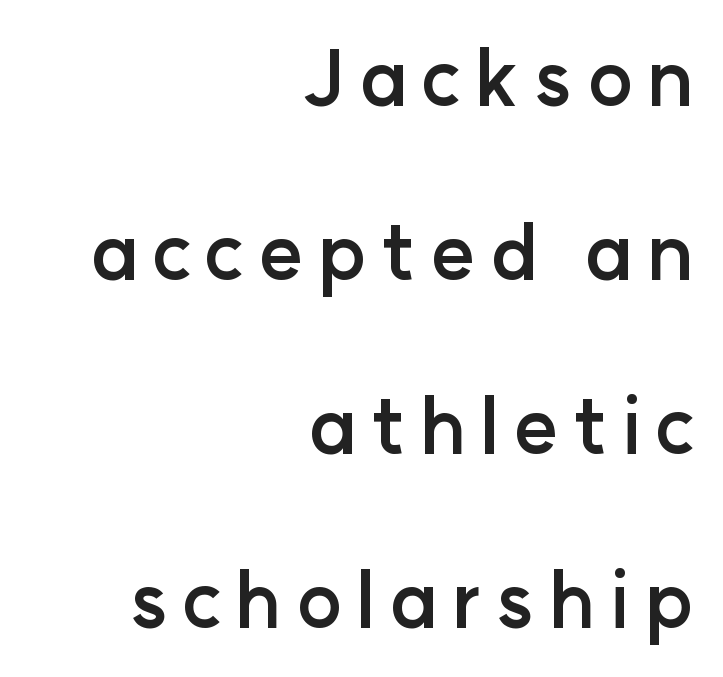
The image shows 76 px semibold sans-serif type, upright; set right-aligned, loose line spacing (2.29x), not underlined; low stroke contrast and a medium x-height.
